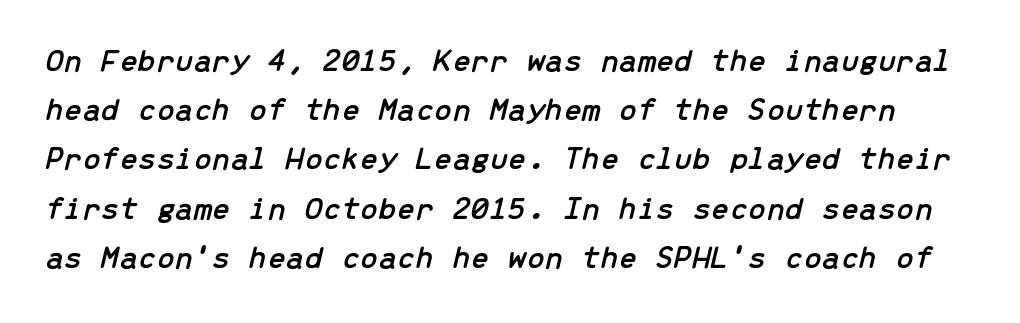
The lines sit at an ordinary, default distance from one another. Only glyphs here, with clear space below each row. Spacing verdict: monospaced, one width for all characters. Characters are canted at an angle relative to the baseline's perpendicular. The face used here is rendered with its standard letterfit.
